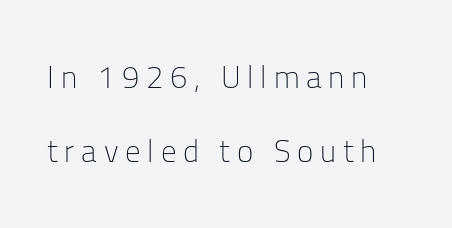
The image shows 31 px light sans-serif type, upright; set left-aligned, loose line spacing (2.39x), unusually wide letter spacing (+0.22 em), not underlined; low stroke contrast and a medium x-height.
